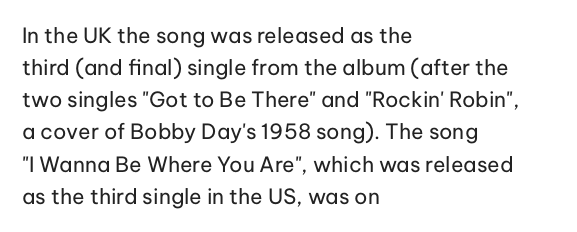
The image shows 21 px text type, upright; set left-aligned, normal line spacing (1.53x), normal letter spacing, not underlined.
